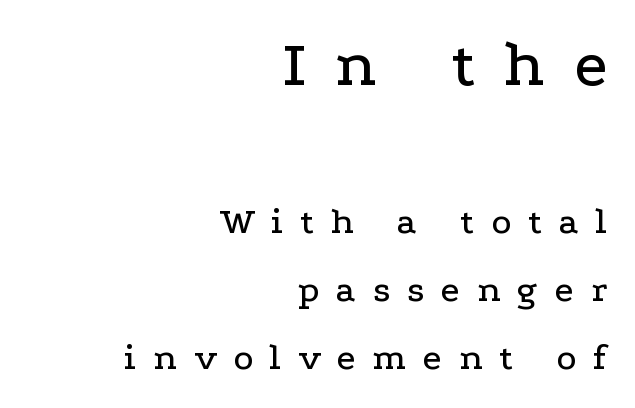
Q: Is the text italic (slanted)? A: No, it is upright.
Q: Is the typeface a serif or a sans-serif typeface? A: Serif.
Q: Is the text underlined? A: No.
Q: How is the paragraph aligned? A: Right-aligned.
Q: Is the spacing between letters normal or unusually wide? A: Unusually wide.
Q: Which block of text is set in a larger size, the first (top) or the second (bottom)? A: The first (top) one.
Q: Width (condensed, normal, or wide)? A: Wide.
Q: Stroke contrast? A: Low.
Q: x-height? A: Medium.
Q: Monospaced? A: No.
